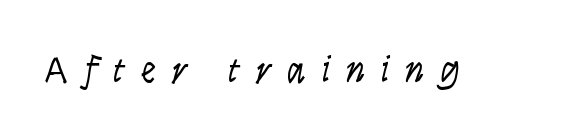
Descenders hang freely into open space. The passage shown is not bold in any degree. The rendering uses natural spacing where letterforms have individual widths. What stands out about the letter spacing? Its width — letters are far apart. Check where the strokes stop: nothing finishes them off — pure sans.
